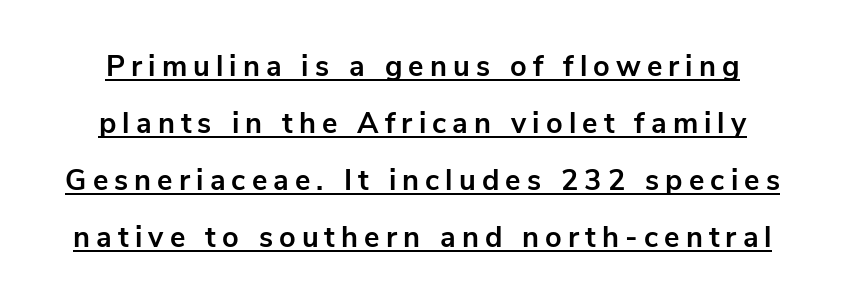
The image shows 29 px bold sans-serif type, upright; set loose line spacing (1.96x), unusually wide letter spacing (+0.21 em), underlined; low stroke contrast and a medium x-height.
